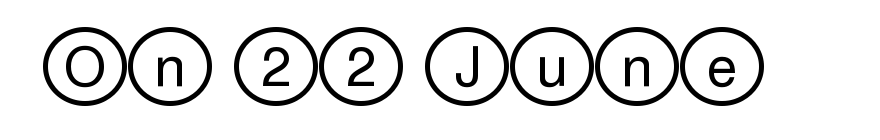
Q: Is the text italic (slanted)? A: No, it is upright.
Q: Is the text underlined? A: No.
Q: Is the spacing between letters normal or unusually wide? A: Normal.
Q: Width (condensed, normal, or wide)? A: Wide.
Q: x-height? A: Large.
